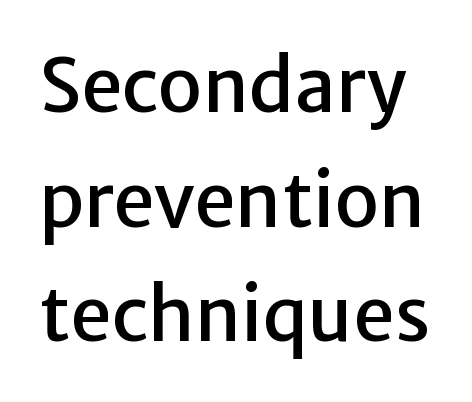
The rendering uses natural spacing where letterforms have individual widths. The tracking reads as untouched default to a designer's eye. Unmarked baselines from the first word to the last. What's the leading like? Ordinary, nothing unusual. The letters carry no serifs — their stems end cleanly without finishing strokes. If you drew a line through each stem, it would be perfectly vertical.
